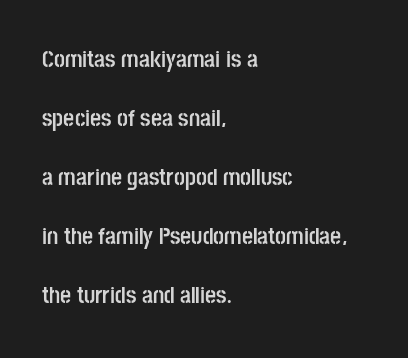
The designer dialed line spacing up above the default. Heavy-handed strokes throughout: this text is bold. Tracking here is standard; glyphs follow each other at the usual distance. One-word summary of the alignment: left. Descenders hang freely into open space. The letters stand straight up with perfectly vertical stems.
